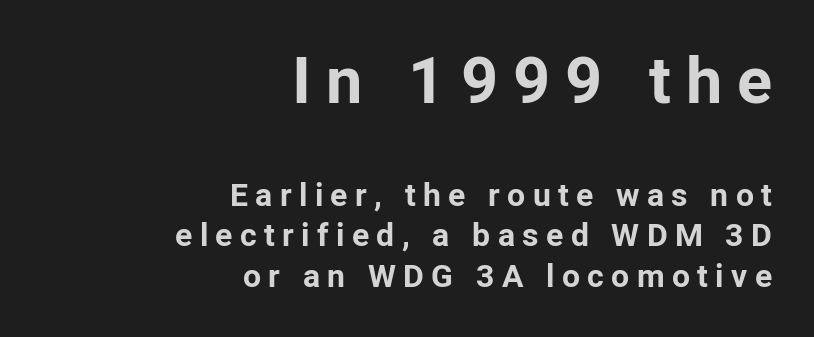
Q: Is the text bold? A: Yes.
Q: Is the text italic (slanted)? A: No, it is upright.
Q: Is the typeface a serif or a sans-serif typeface? A: Sans-serif.
Q: Is the text underlined? A: No.
Q: How is the paragraph aligned? A: Right-aligned.
Q: Is the spacing between letters normal or unusually wide? A: Unusually wide.
Q: Is the spacing between lines tight, normal or loose? A: Normal.
Q: Which block of text is set in a larger size, the first (top) or the second (bottom)? A: The first (top) one.
Q: Width (condensed, normal, or wide)? A: Normal.
Q: Stroke contrast? A: Low.
Q: x-height? A: Medium.
Q: Monospaced? A: No.
